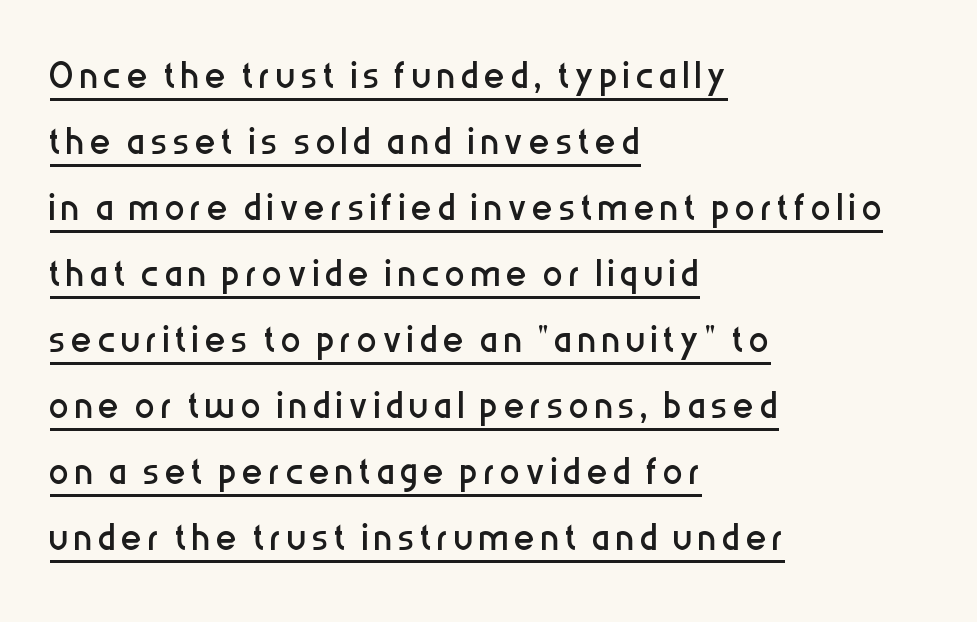
The image shows 50 px regular-weight, condensed sans-serif type, upright; set left-aligned, normal line spacing (1.32x), underlined; low stroke contrast and a medium x-height.
